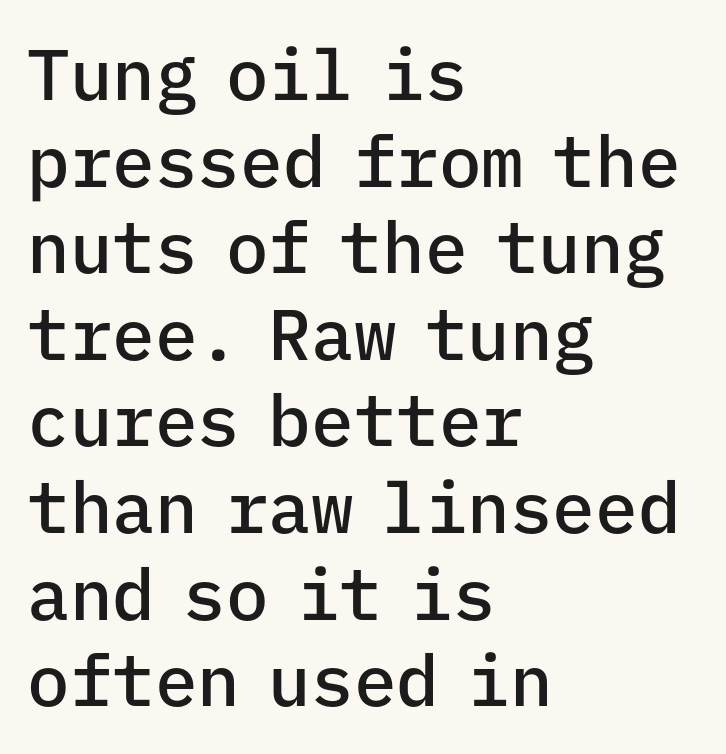
{"serif": "no", "italic": "no", "bold": "semi", "weight": "semibold", "width": "normal", "stroke_contrast": "low", "x_height": "medium", "monospaced": "yes", "underline": "no", "align": "left", "line_spacing_ratio": 1.22, "letter_spacing": "normal", "letter_spacing_em": 0.0, "glyph_px": 71}
